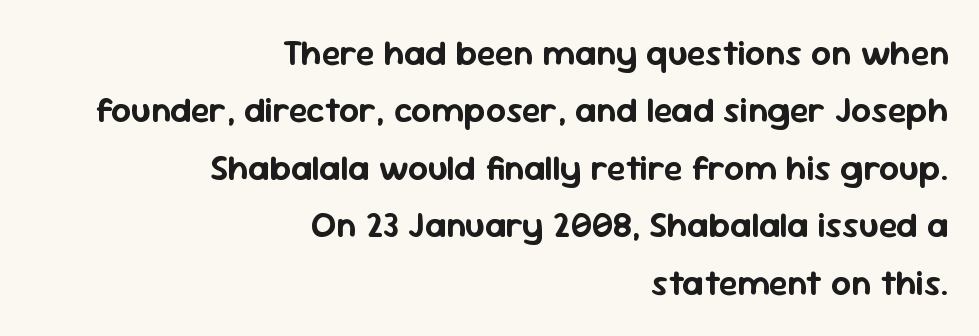
If you measured baseline to baseline, you'd find a middling distance. The string is rendered with underlining switched off. Is this a fixed-width face? No — the glyphs have proportional, varying widths. Horizontally, the lines are justified to the trailing edge only. Words appear dense and cohesive because spacing is normal.
